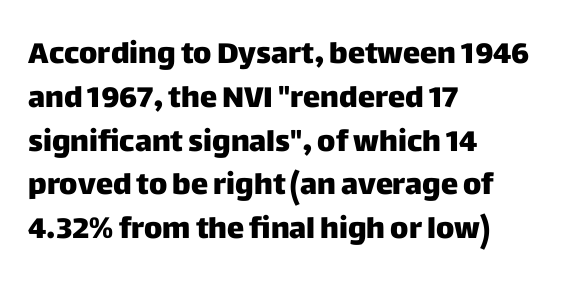
The face used here has the dense, thick strokes of a bold. Quick note: interline space is typical. In terms of letterspacing, this is plain default setting. Notice how the stems are strictly vertical — no italics here. Do the characters align in a grid? No, the font is proportional.
